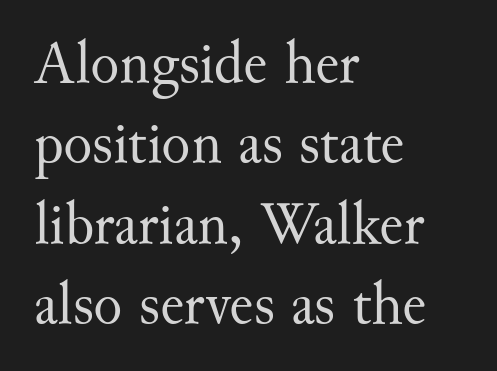
Is the block centered? No — it sits flush against the left margin. This is roman type, the default non-slanted kind. In terms of letterform style, serifs are clearly present. Stroke mass is kept to a normal reading level or below. Observe the ordinary spacing: letters are neighbours, not strangers.
